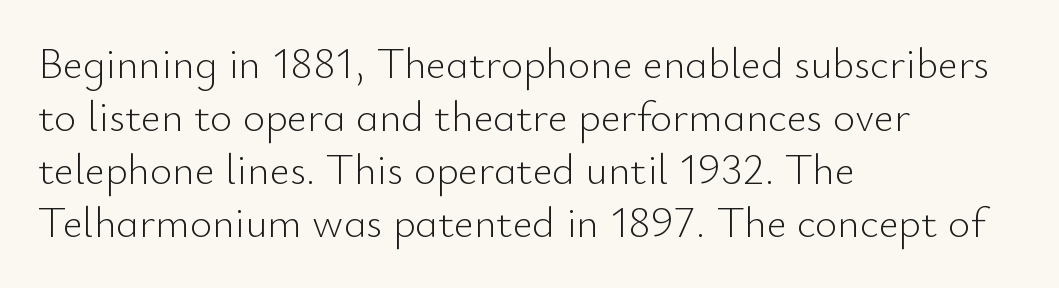
{"serif": "no", "italic": "no", "bold": "no", "weight": "light", "width": "normal", "stroke_contrast": "low", "x_height": "small", "monospaced": "no", "underline": "no", "align": "left", "line_spacing_ratio": 1.23, "letter_spacing": "normal", "letter_spacing_em": 0.0, "glyph_px": 43}
